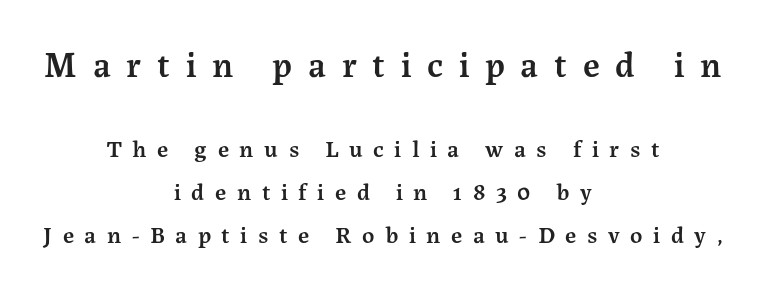
The image shows 36 px semibold serif type, upright; set centered, line spacing 1.8x, unusually wide letter spacing (+0.44 em), not underlined; the first (top) block is 1.5x larger; medium stroke contrast and a medium x-height.
